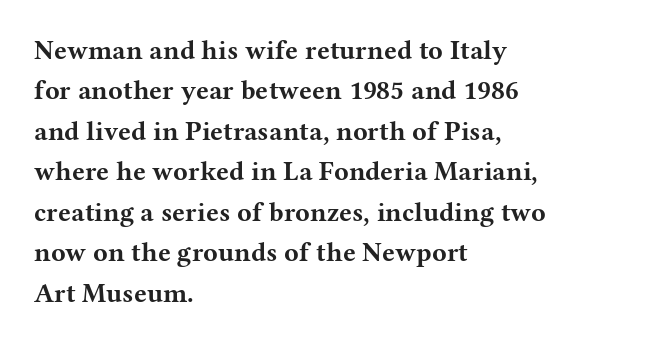
Q: Is the text bold? A: Yes.
Q: Is the text italic (slanted)? A: No, it is upright.
Q: Is the text underlined? A: No.
Q: How is the paragraph aligned? A: Left-aligned.
Q: Is the spacing between letters normal or unusually wide? A: Normal.
Q: Is the spacing between lines tight, normal or loose? A: Normal.
